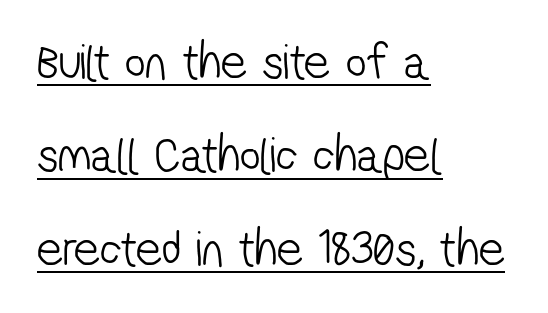
Q: Is the text bold? A: No.
Q: Is the typeface a serif or a sans-serif typeface? A: Sans-serif.
Q: Is the text underlined? A: Yes.
Q: How is the paragraph aligned? A: Left-aligned.
Q: Is the spacing between letters normal or unusually wide? A: Normal.
Q: Width (condensed, normal, or wide)? A: Condensed.
Q: Stroke contrast? A: Low.
Q: x-height? A: Medium.
Q: Monospaced? A: No.
